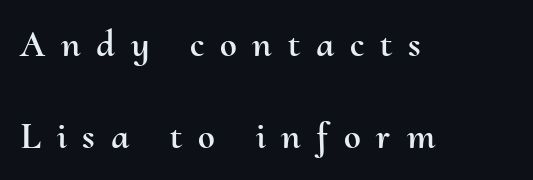
{"italic": "no", "width": "normal", "stroke_contrast": "medium", "x_height": "small", "monospaced": "no", "underline": "no", "align": "left", "line_spacing": "loose", "line_spacing_ratio": 2.43, "letter_spacing": "wide", "letter_spacing_em": 0.42, "glyph_px": 38}
